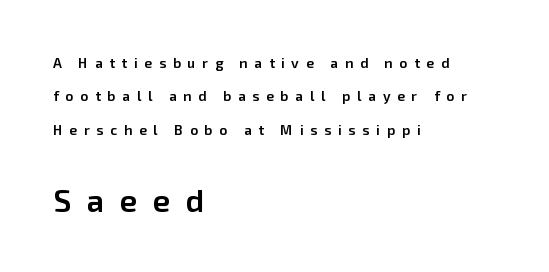
The image shows 32 px semibold sans-serif type, upright; set left-aligned, loose line spacing (2.39x), unusually wide letter spacing (+0.48 em), not underlined; the second (bottom) block is 2.29x larger; low stroke contrast and a medium x-height.
